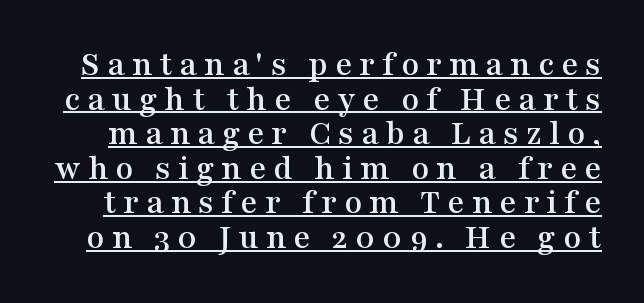
The rendering uses a small line-height, squeezing the rows. Loose tracking; the words dissolve into strings of separated letters. Nope, not italic — everything's standing straight. Regarding serifs, this sample has them. Here the designer chose a conventional face with non-uniform glyph widths. A typographer would call this underscored text.
